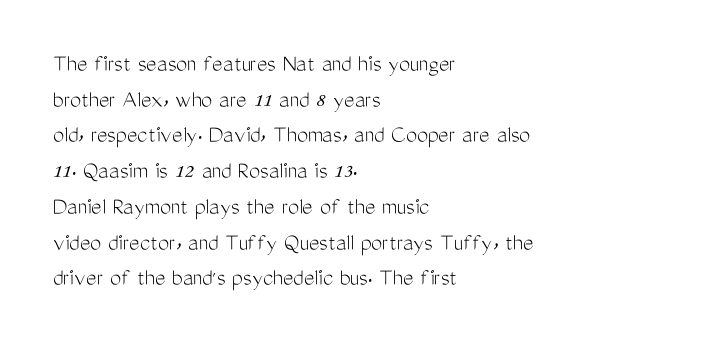
The image shows 25 px text type, upright; set left-aligned, normal line spacing (1.43x), normal letter spacing, not underlined.
